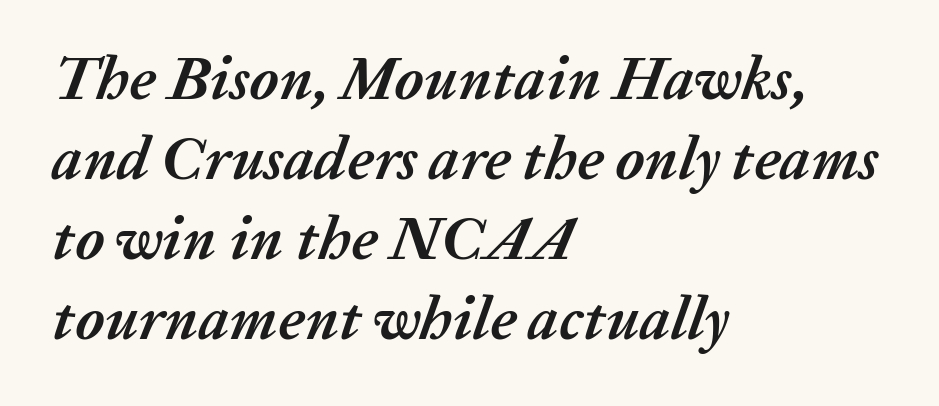
Between one letter and the next there's only the usual sliver of space. Honestly, the row spacing looks completely unremarkable. These lines are rendered in a variable-pitch font. In terms of posture, this sample is oblique. Compared with a centered layout, this one pins lines to the left instead. On the weight axis this lands at bold, roughly 700.
